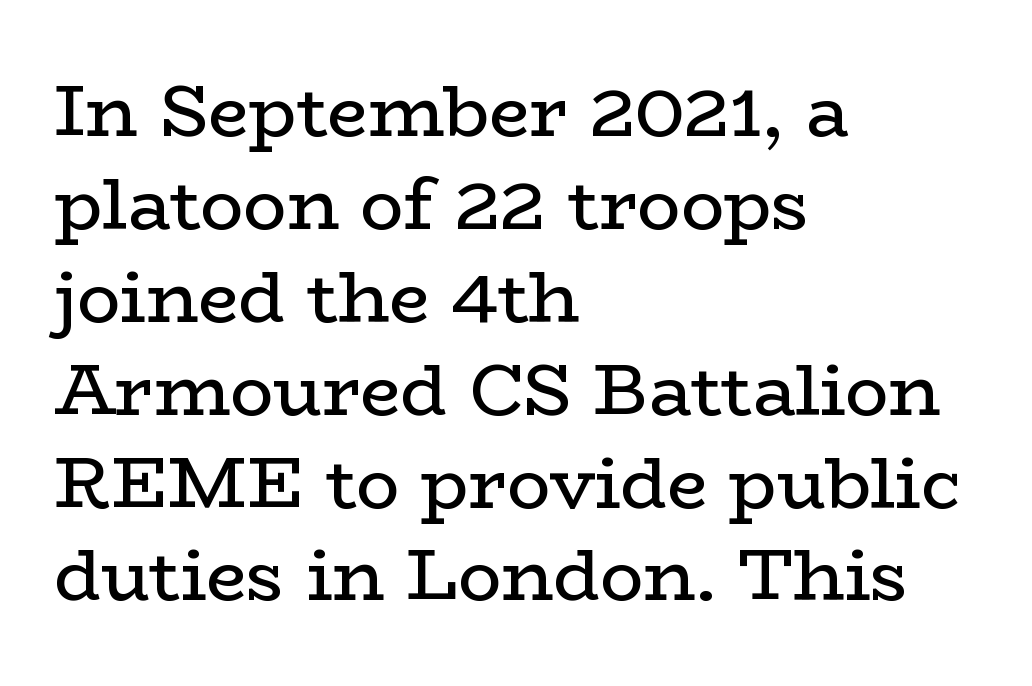
The face used here is rendered with its standard letterfit. The passage shown is typeset with a serif family. Rule under the text: the space is simply empty. Each new line begins a customary step beneath the previous one. Posture: upright roman.
